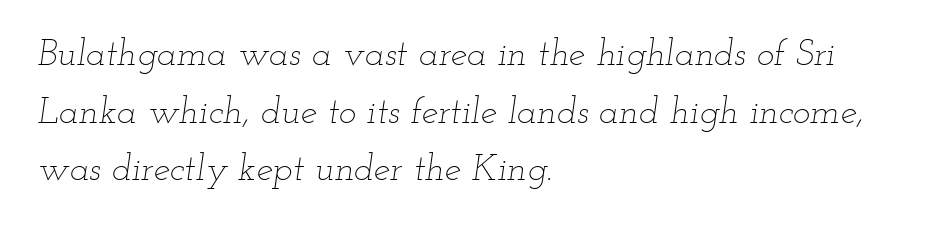
Reading down the column, the eye jumps a familiar distance to each next line. The area under the type is left untouched. Line beginnings align vertically; line endings do not. This sample has the flowing, uneven cadence of proportional lettering. When letters slant like this, we call the style italic. The type is set solid horizontally, with unmodified tracking.
